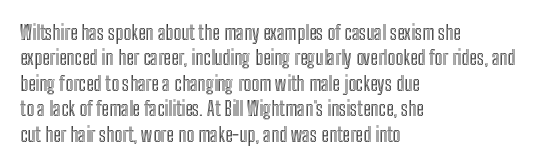
Q: Is the text italic (slanted)? A: No, it is upright.
Q: Is the text underlined? A: No.
Q: How is the paragraph aligned? A: Left-aligned.
Q: Is the spacing between letters normal or unusually wide? A: Normal.
Q: Is the spacing between lines tight, normal or loose? A: Normal.
